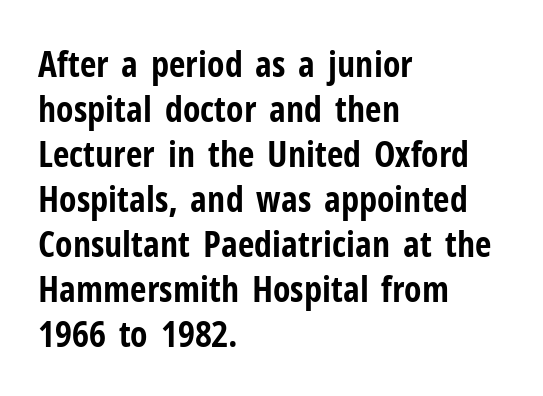
{"serif": "no", "italic": "no", "bold": "yes", "weight": "bold", "width": "condensed", "stroke_contrast": "low", "x_height": "medium", "monospaced": "no", "underline": "no", "align": "left", "line_spacing": "normal", "line_spacing_ratio": 1.25, "letter_spacing": "normal", "letter_spacing_em": 0.0, "glyph_px": 36}
